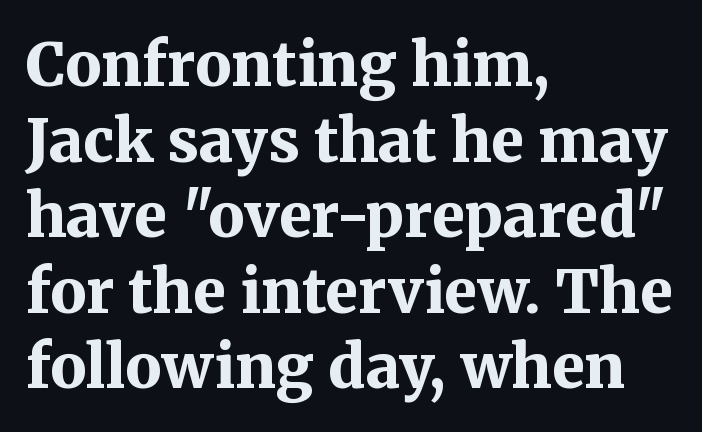
{"serif": "yes", "italic": "no", "bold": "yes", "weight": "bold", "width": "normal", "stroke_contrast": "medium", "x_height": "medium", "monospaced": "no", "underline": "no", "align": "left", "line_spacing": "normal", "line_spacing_ratio": 1.26, "letter_spacing": "normal", "letter_spacing_em": 0.0, "glyph_px": 60}
